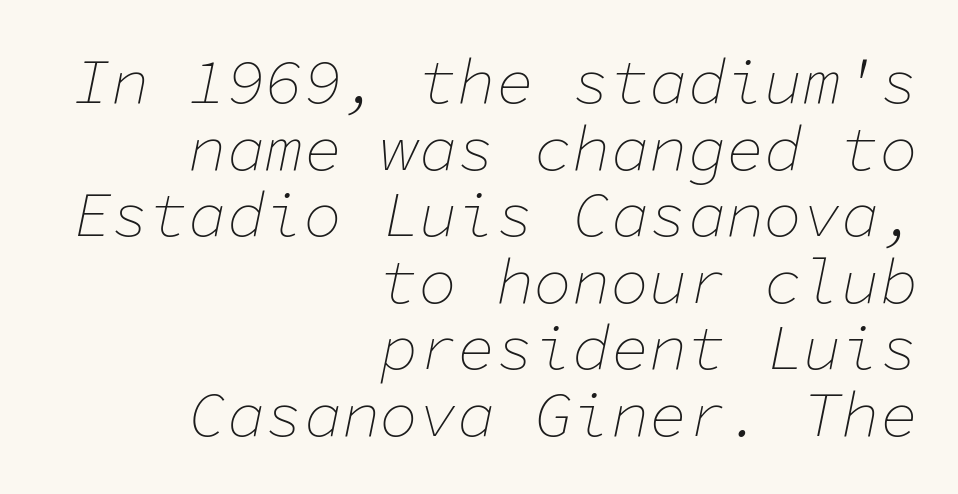
The image shows 64 px thin type, italic (leaning right), monospaced; set right-aligned, tight line spacing (1.04x), normal letter spacing, not underlined; low stroke contrast and a medium x-height.
